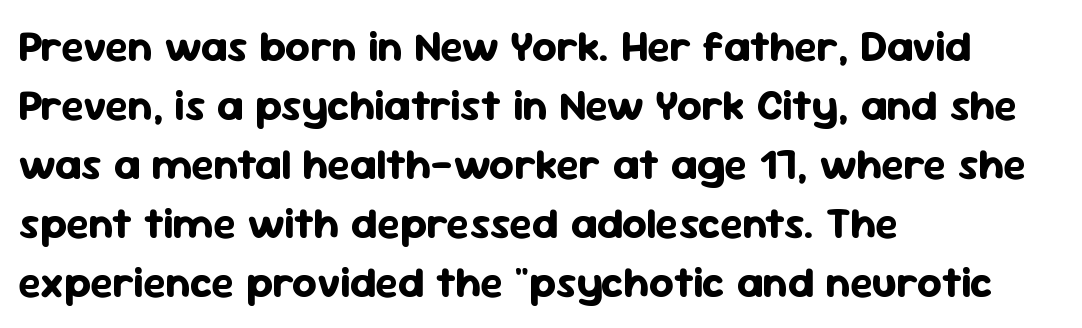
The image shows 43 px bold sans-serif type, upright; set left-aligned, normal line spacing (1.37x), normal letter spacing, not underlined; low stroke contrast and a medium x-height.
